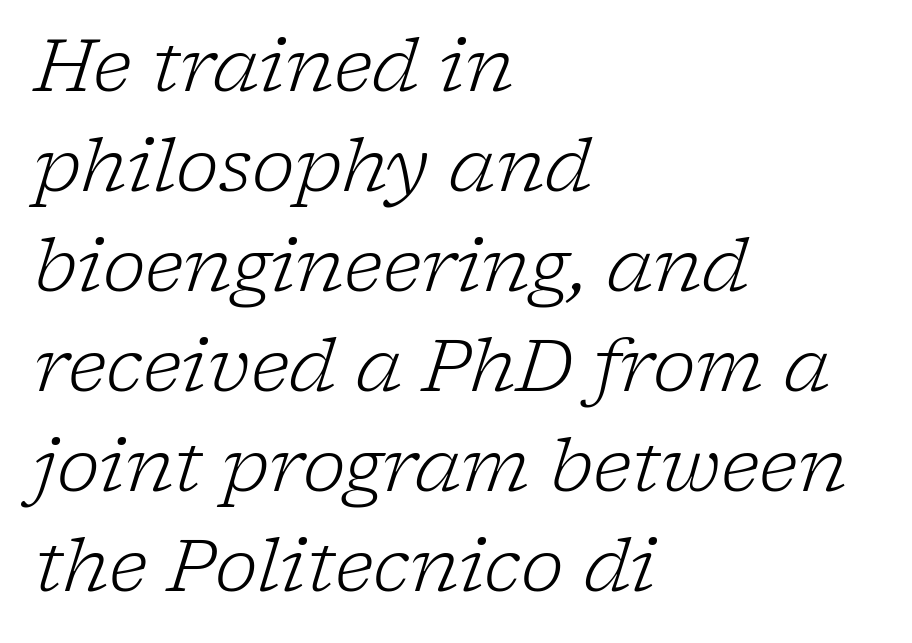
Q: Is the text bold? A: No.
Q: Is the text italic (slanted)? A: Yes, it leans right by about 17 degrees.
Q: Is the typeface a serif or a sans-serif typeface? A: Serif.
Q: Is the text underlined? A: No.
Q: How is the paragraph aligned? A: Left-aligned.
Q: Is the spacing between letters normal or unusually wide? A: Normal.
Q: Is the spacing between lines tight, normal or loose? A: Normal.
Q: Width (condensed, normal, or wide)? A: Normal.
Q: Stroke contrast? A: Low.
Q: x-height? A: Medium.
Q: Monospaced? A: No.
